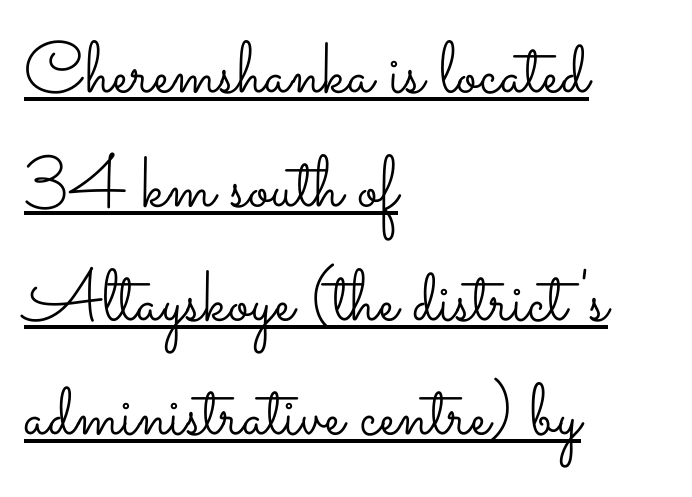
{"bold": "no", "weight": "light", "width": "wide", "stroke_contrast": "low", "x_height": "small", "monospaced": "no", "underline": "yes", "align": "left", "line_spacing": "normal", "line_spacing_ratio": 1.56, "letter_spacing": "normal", "letter_spacing_em": 0.0, "glyph_px": 73}
